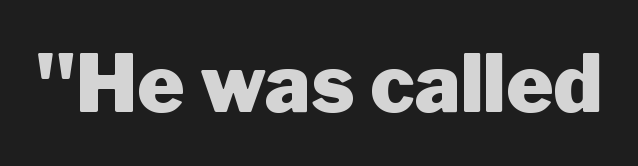
The image shows 80 px heavy sans-serif type, upright; set normal letter spacing, not underlined; low stroke contrast and a medium x-height.
